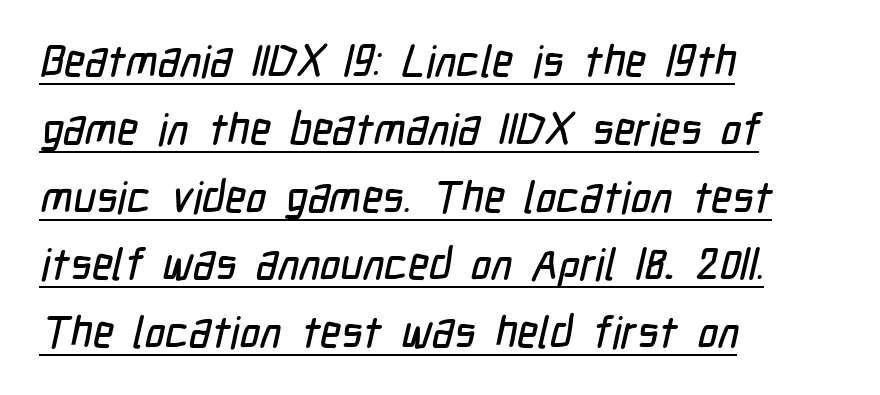
The image shows 44 px condensed sans-serif type; set left-aligned, normal line spacing (1.54x), normal letter spacing, underlined; low stroke contrast and a medium x-height.
